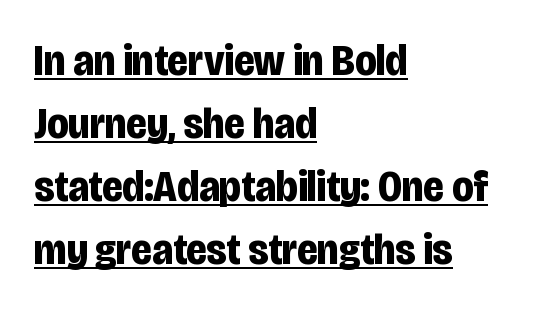
Q: Is the text bold? A: Yes.
Q: Is the text italic (slanted)? A: No, it is upright.
Q: Is the typeface a serif or a sans-serif typeface? A: Sans-serif.
Q: Is the text underlined? A: Yes.
Q: How is the paragraph aligned? A: Left-aligned.
Q: Is the spacing between letters normal or unusually wide? A: Normal.
Q: Is the spacing between lines tight, normal or loose? A: Normal.
Q: Width (condensed, normal, or wide)? A: Condensed.
Q: Stroke contrast? A: Low.
Q: x-height? A: Large.
Q: Monospaced? A: No.
